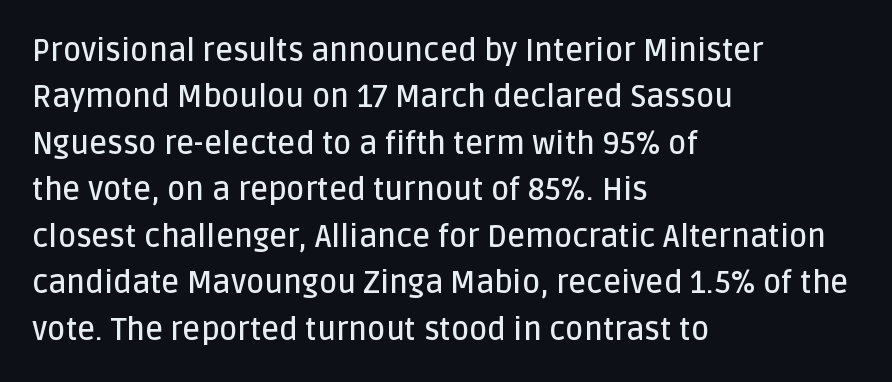
The image shows 31 px semibold sans-serif type, upright; set left-aligned, normal line spacing (1.5x), normal letter spacing, not underlined; low stroke contrast and a large x-height.
